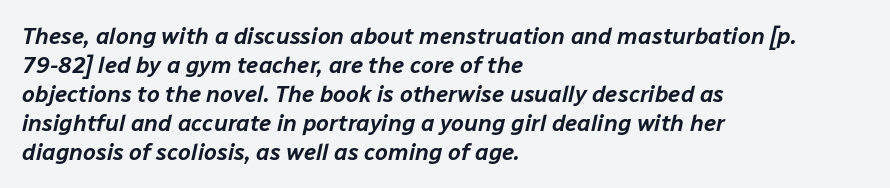
These lines were composed using italics. Plain, unruled lines of type. This block has exactly the height ordinary leading produces. Teacher's note: observe the even left margin — that is flush-left alignment.
